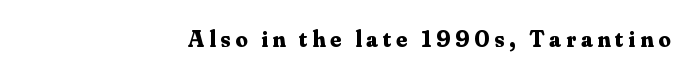
{"italic": "no", "bold": "yes", "underline": "no", "align": "right", "letter_spacing": "wide", "letter_spacing_em": 0.2, "glyph_px": 24}
